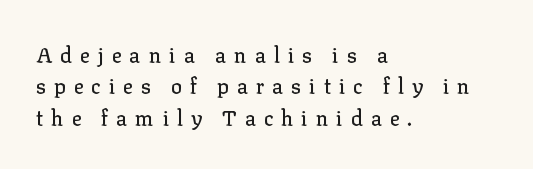
{"italic": "no", "underline": "no", "align": "left", "line_spacing": "normal", "line_spacing_ratio": 1.49, "letter_spacing": "wide", "letter_spacing_em": 0.37, "glyph_px": 21}
